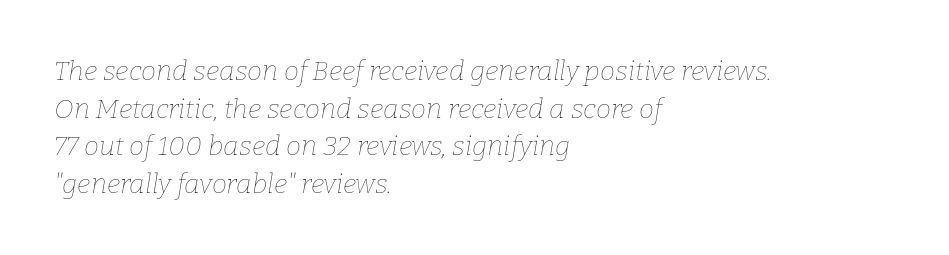
The image shows 27 px text type, italic (leaning right); set left-aligned, normal line spacing (1.39x), normal letter spacing, not underlined.
